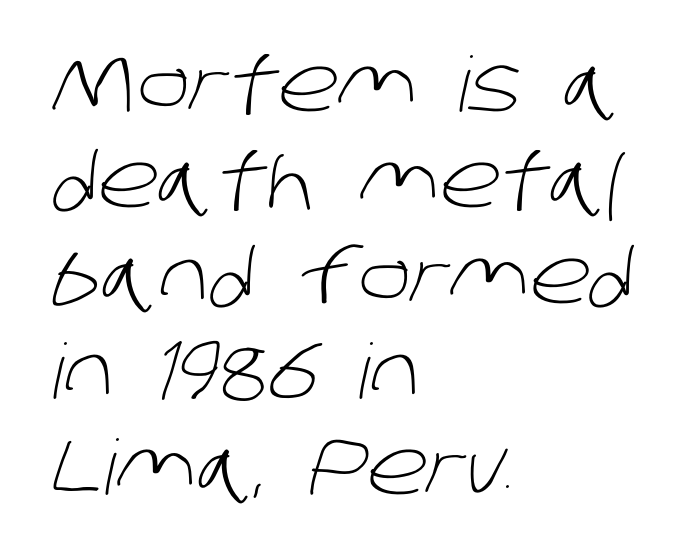
{"serif": "no", "bold": "no", "weight": "light", "width": "normal", "stroke_contrast": "low", "x_height": "large", "monospaced": "no", "underline": "no", "align": "left", "line_spacing": "normal", "line_spacing_ratio": 1.26, "letter_spacing": "normal", "letter_spacing_em": 0.0, "glyph_px": 76}
